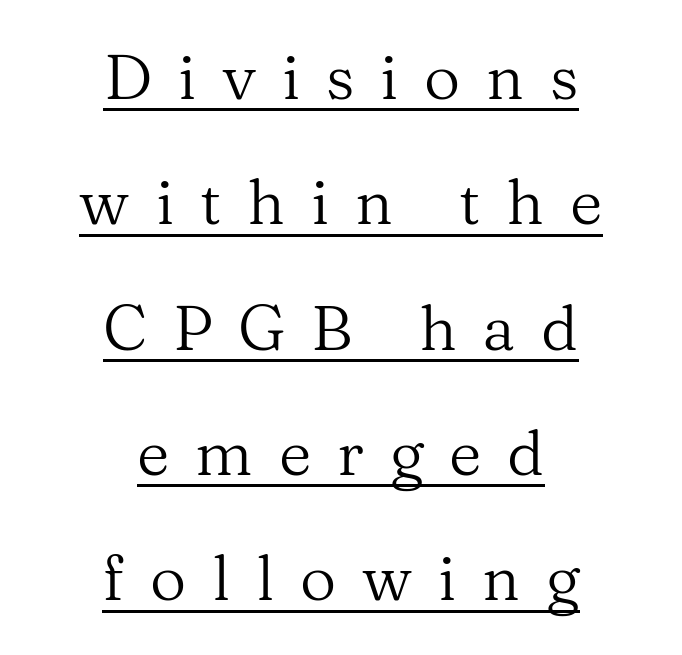
The face used here is proportionally spaced, like ordinary book or web type. Examine the stroke ends and you'll spot serifs. The rendering inserts visible extra space after every character. Each line is balanced around a shared central axis. Leading: increased. Ordinary non-slanted type is in use.
